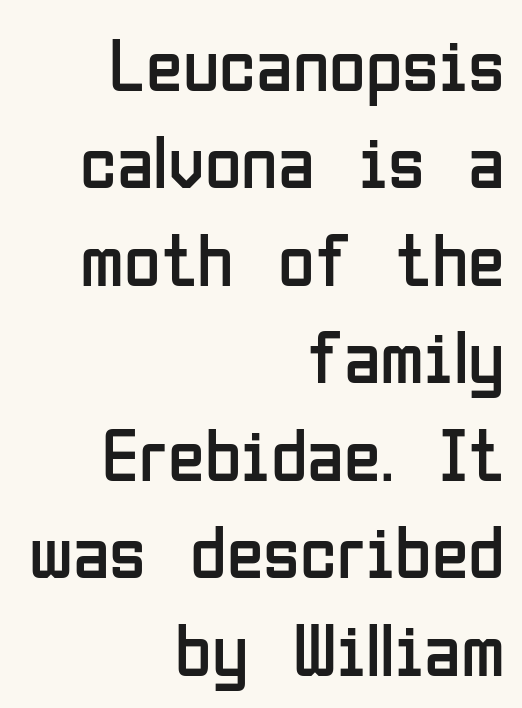
The image shows 75 px regular-weight, condensed sans-serif type, upright; set right-aligned, normal line spacing (1.3x), normal letter spacing, not underlined; low stroke contrast and a medium x-height.
